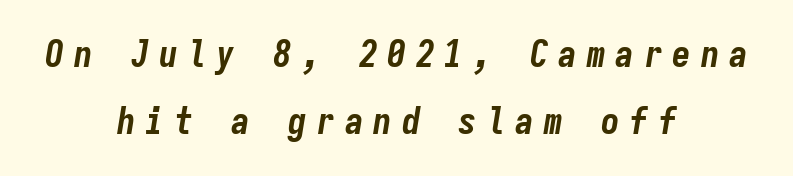
{"italic": "yes", "lean": "right", "slant_degrees": 9, "bold": "yes", "weight": "bold", "width": "condensed", "stroke_contrast": "low", "x_height": "medium", "monospaced": "yes", "underline": "no", "align": "center", "line_spacing_ratio": 1.81, "letter_spacing": "wide", "letter_spacing_em": 0.27, "glyph_px": 37}
